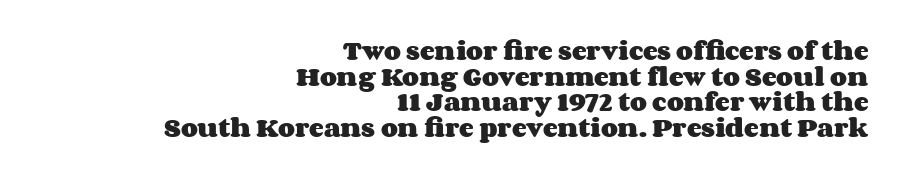
{"italic": "no", "bold": "yes", "underline": "no", "align": "right", "line_spacing_ratio": 1.17, "letter_spacing": "normal", "letter_spacing_em": 0.0, "glyph_px": 22}
